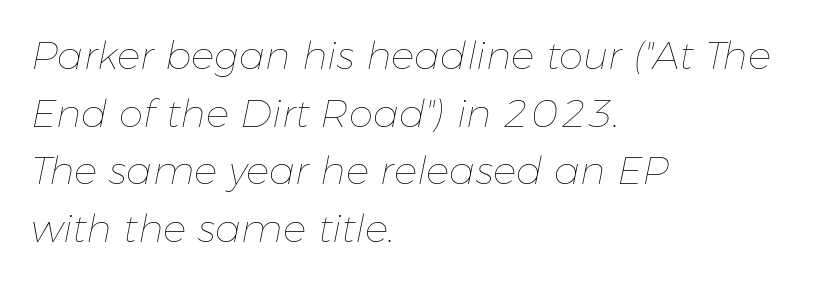
Successive baselines arrive at the customary interval. Think standard paragraph weight, or any step lighter than that. In terms of posture, this sample is oblique. Each letter keeps its own natural width here, so spacing adapts to shape. A clean baseline with only descenders dipping below it.
